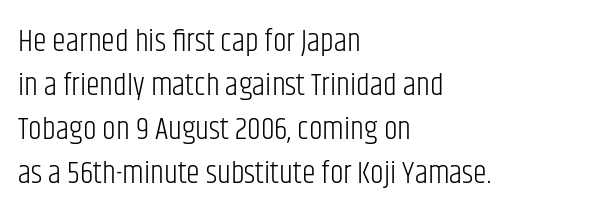
{"serif": "no", "italic": "no", "bold": "no", "weight": "light", "width": "condensed", "stroke_contrast": "low", "x_height": "large", "monospaced": "no", "underline": "no", "align": "left", "line_spacing": "normal", "line_spacing_ratio": 1.42, "letter_spacing": "normal", "letter_spacing_em": 0.0, "glyph_px": 31}
